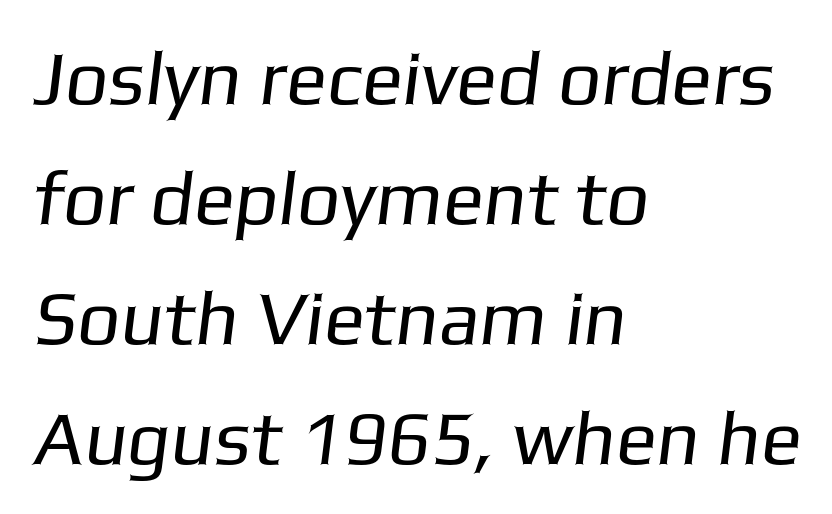
Q: Is the text bold? A: No.
Q: Is the typeface a serif or a sans-serif typeface? A: Sans-serif.
Q: Is the text underlined? A: No.
Q: How is the paragraph aligned? A: Left-aligned.
Q: Is the spacing between letters normal or unusually wide? A: Normal.
Q: Is the spacing between lines tight, normal or loose? A: Normal.
Q: Width (condensed, normal, or wide)? A: Normal.
Q: Stroke contrast? A: Low.
Q: x-height? A: Medium.
Q: Monospaced? A: No.
